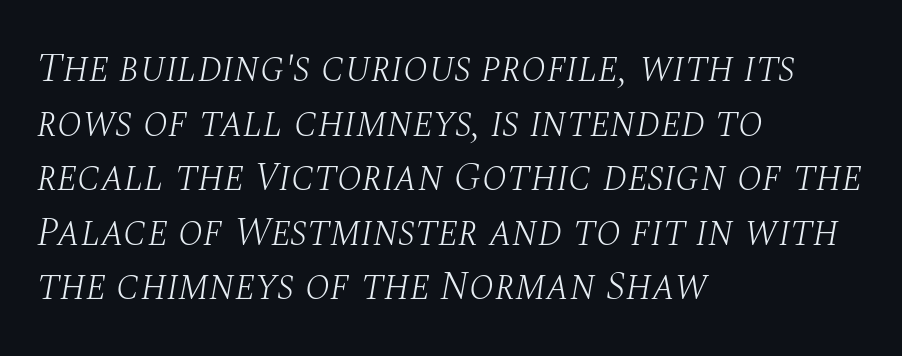
Would a proofreader flag this as italicized? Yes. What kind of face is this? One with serifs. Here the designer chose a conventional face with non-uniform glyph widths. This sample uses plain, unmodified letter spacing. Glance below the letters and you will spot only blank space.
